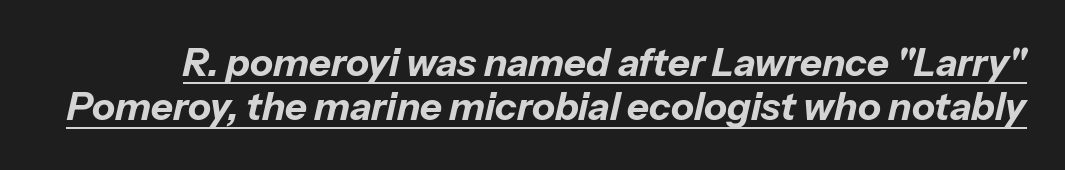
The image shows 38 px bold type, italic (leaning right); set line spacing 1.17x, normal letter spacing, underlined; low stroke contrast and a medium x-height.
